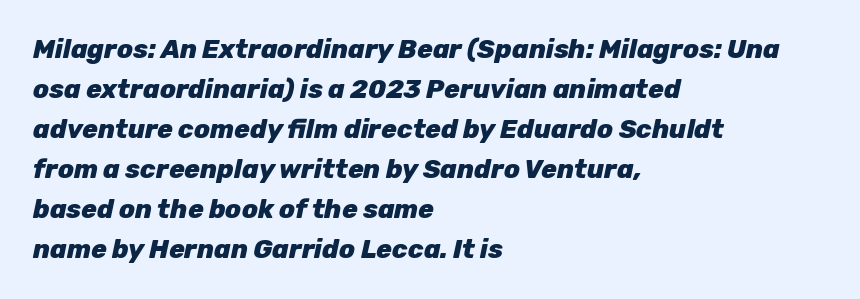
Observe the ordinary spacing: letters are neighbours, not strangers. Is the type slanted? Yes — the strokes lean at a clear angle. The leading is moderate, giving the passage an even texture. Nobody drew a line under any word here. Heavy-handed strokes throughout: this text is bold.
